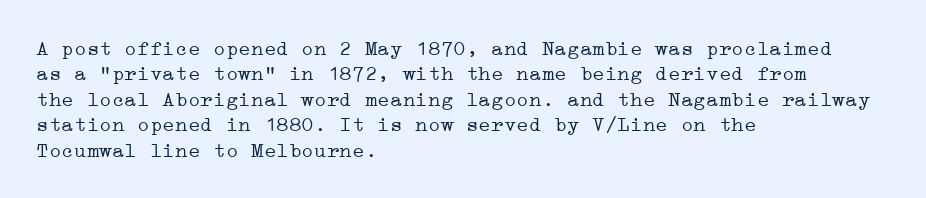
Q: Is the text bold? A: No.
Q: Is the text italic (slanted)? A: No, it is upright.
Q: Is the text underlined? A: No.
Q: How is the paragraph aligned? A: Left-aligned.
Q: Is the spacing between letters normal or unusually wide? A: Normal.
